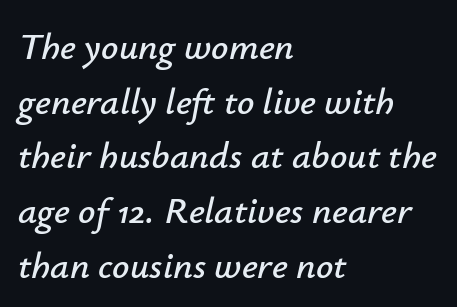
The image shows 38 px text type, italic (leaning right); set left-aligned, normal line spacing (1.44x), normal letter spacing, not underlined; low stroke contrast and a small x-height.
